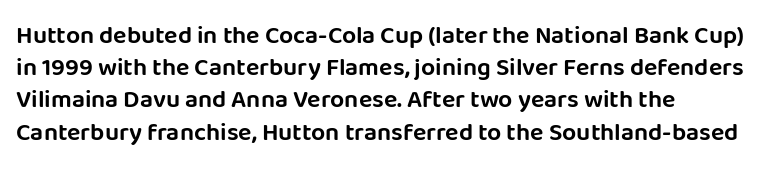
{"italic": "no", "underline": "no", "align": "left", "line_spacing": "normal", "line_spacing_ratio": 1.29, "letter_spacing": "normal", "letter_spacing_em": 0.0, "glyph_px": 25}
